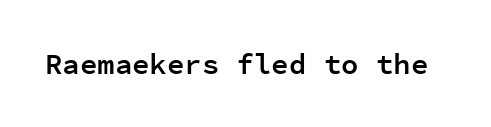
The image shows 29 px semibold sans-serif type, upright, monospaced; set normal letter spacing, not underlined; low stroke contrast and a medium x-height.
